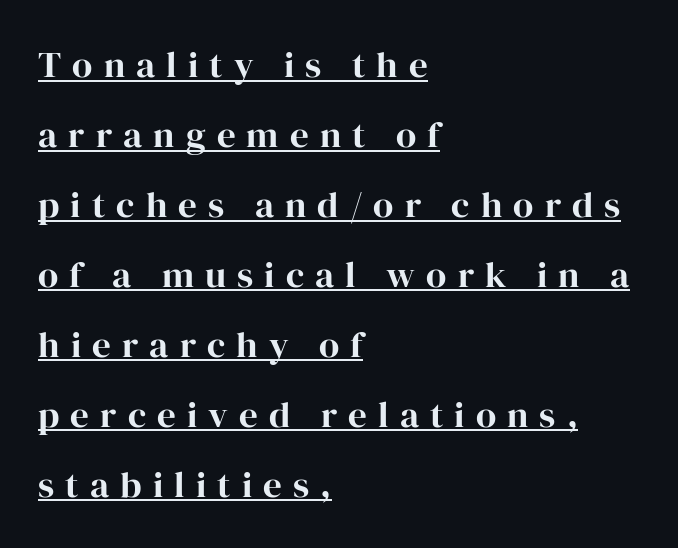
{"serif": "yes", "italic": "no", "width": "normal", "stroke_contrast": "high", "x_height": "medium", "monospaced": "no", "underline": "yes", "align": "left", "line_spacing_ratio": 1.89, "letter_spacing": "wide", "letter_spacing_em": 0.3, "glyph_px": 37}
